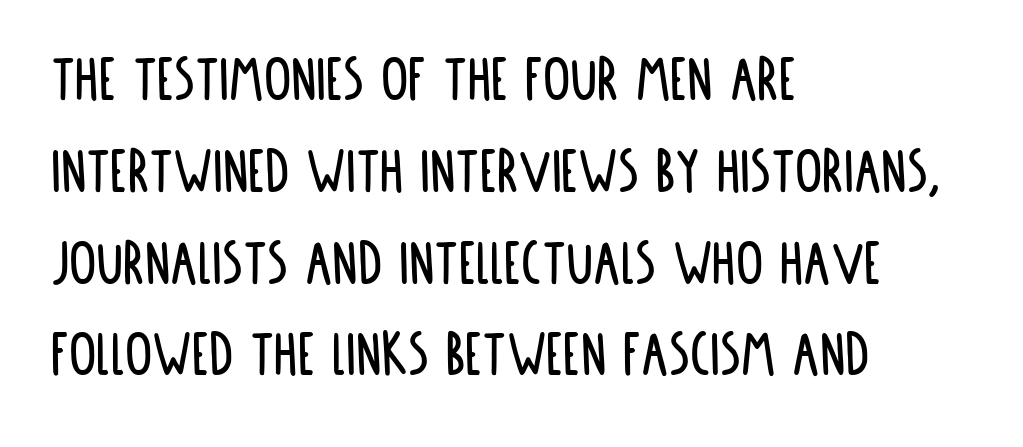
Q: Is the text italic (slanted)? A: No, it is upright.
Q: Is the typeface a serif or a sans-serif typeface? A: Sans-serif.
Q: Is the text underlined? A: No.
Q: How is the paragraph aligned? A: Left-aligned.
Q: Is the spacing between letters normal or unusually wide? A: Normal.
Q: Is the spacing between lines tight, normal or loose? A: Normal.
Q: Width (condensed, normal, or wide)? A: Condensed.
Q: Stroke contrast? A: Low.
Q: x-height? A: Large.
Q: Monospaced? A: No.
